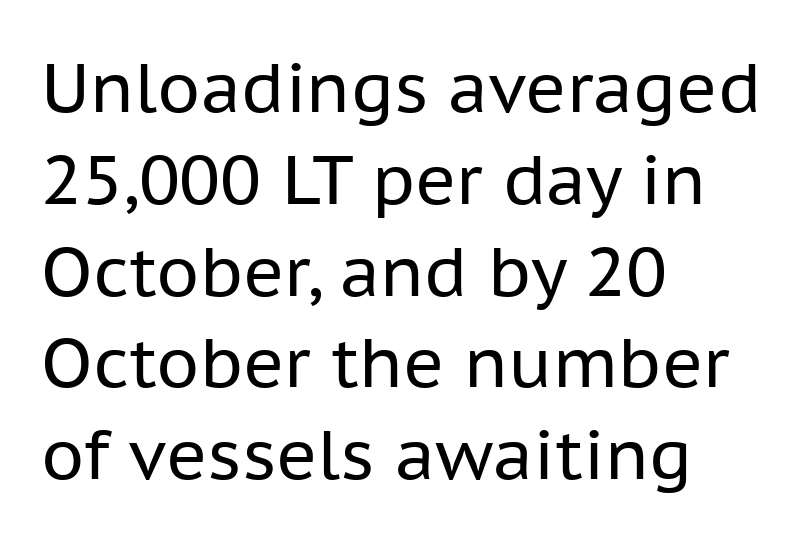
{"serif": "no", "italic": "no", "bold": "no", "weight": "regular", "width": "normal", "stroke_contrast": "low", "x_height": "medium", "monospaced": "no", "underline": "no", "align": "left", "line_spacing": "normal", "line_spacing_ratio": 1.33, "letter_spacing": "normal", "letter_spacing_em": 0.0, "glyph_px": 69}
